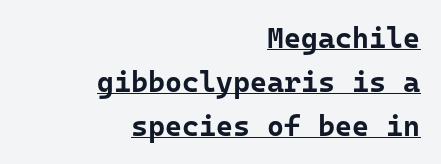
Q: Is the text bold? A: Yes.
Q: Is the text italic (slanted)? A: No, it is upright.
Q: Is the typeface a serif or a sans-serif typeface? A: Sans-serif.
Q: Is the text underlined? A: Yes.
Q: How is the paragraph aligned? A: Right-aligned.
Q: Is the spacing between letters normal or unusually wide? A: Normal.
Q: Is the spacing between lines tight, normal or loose? A: Normal.
Q: Width (condensed, normal, or wide)? A: Normal.
Q: Stroke contrast? A: Low.
Q: x-height? A: Medium.
Q: Monospaced? A: Yes.
